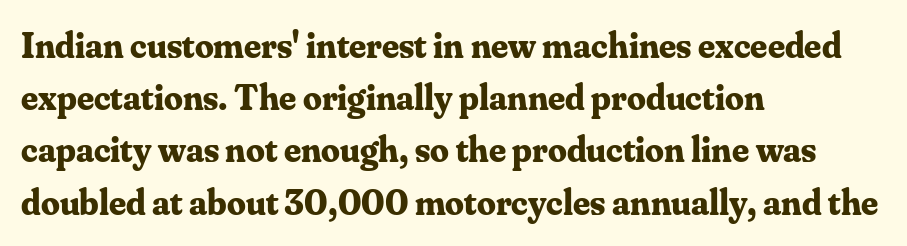
Casual observation: everything's shoved over to the left. A full-strength bold gives these letters their thick strokes. Tracking here is standard; glyphs follow each other at the usual distance. The face used here is proportionally spaced, like ordinary book or web type.
